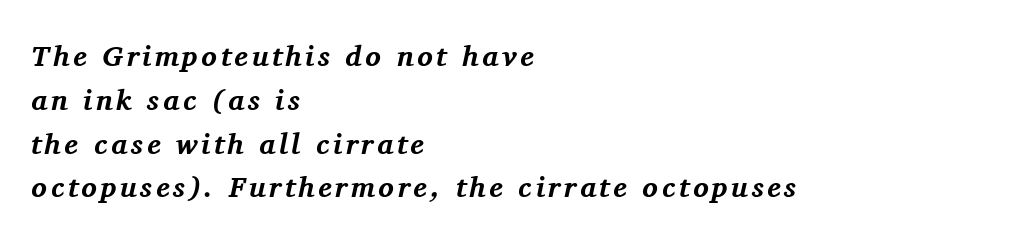
Q: Is the text bold? A: Yes.
Q: Is the text italic (slanted)? A: Yes, it leans right by about 11 degrees.
Q: Is the typeface a serif or a sans-serif typeface? A: Serif.
Q: Is the text underlined? A: No.
Q: How is the paragraph aligned? A: Left-aligned.
Q: Is the spacing between lines tight, normal or loose? A: Normal.
Q: Width (condensed, normal, or wide)? A: Normal.
Q: Stroke contrast? A: Medium.
Q: x-height? A: Medium.
Q: Monospaced? A: No.
